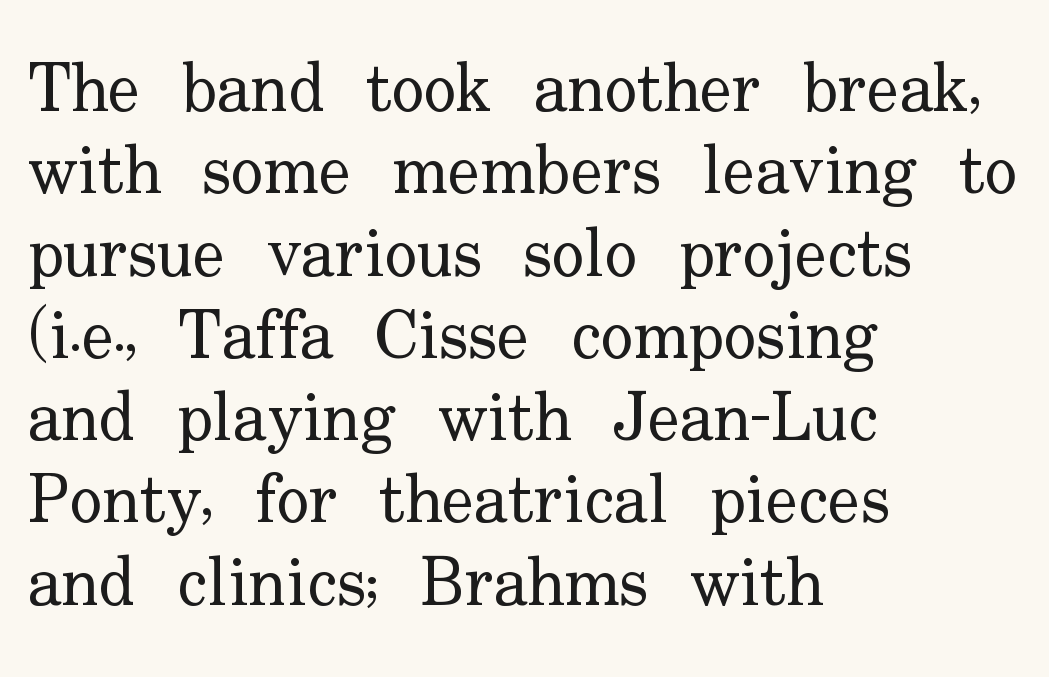
Q: Is the text bold? A: No.
Q: Is the text italic (slanted)? A: No, it is upright.
Q: Is the typeface a serif or a sans-serif typeface? A: Serif.
Q: Is the text underlined? A: No.
Q: How is the paragraph aligned? A: Left-aligned.
Q: Is the spacing between letters normal or unusually wide? A: Normal.
Q: Width (condensed, normal, or wide)? A: Normal.
Q: Stroke contrast? A: Low.
Q: x-height? A: Small.
Q: Monospaced? A: No.
